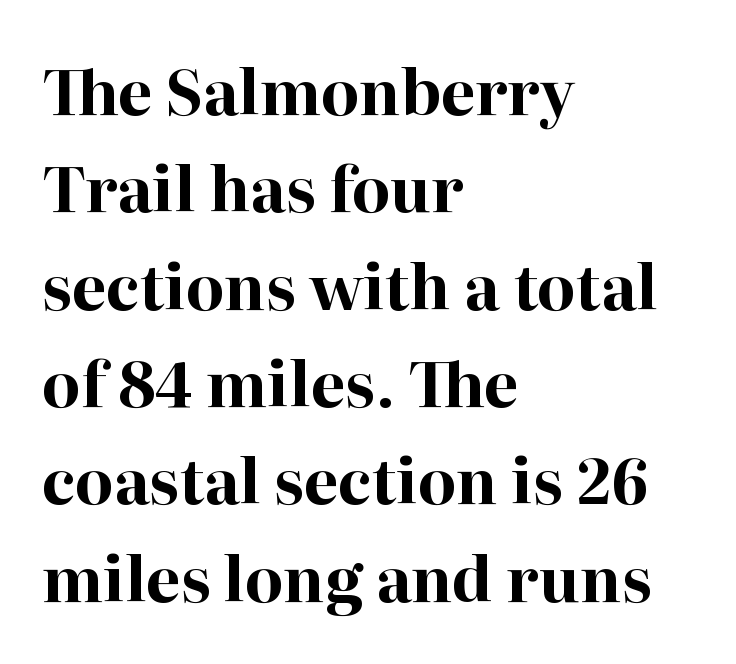
The designer went with a serif here, giving each stem small feet. Chunky letters — that's bold for sure. Short note: letters normally spaced. Bare-footed words on every line. A normal amount of white space separates one row of letters from the next.
